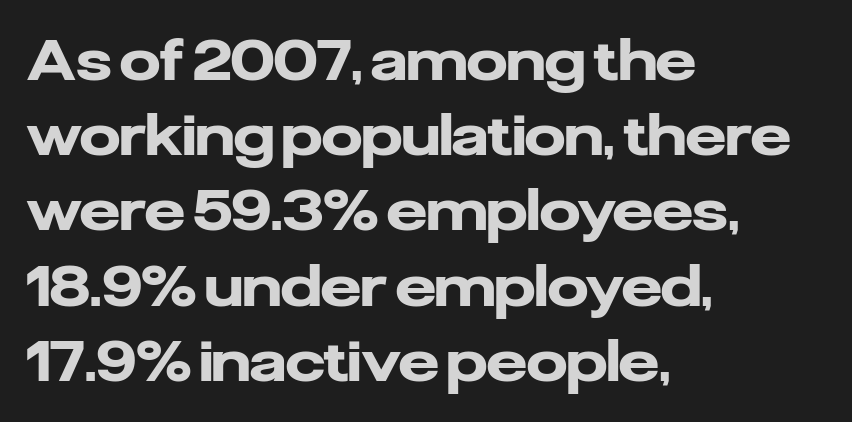
The image shows 57 px heavy sans-serif type, upright; set left-aligned, normal line spacing (1.32x), normal letter spacing, not underlined; low stroke contrast and a medium x-height.
